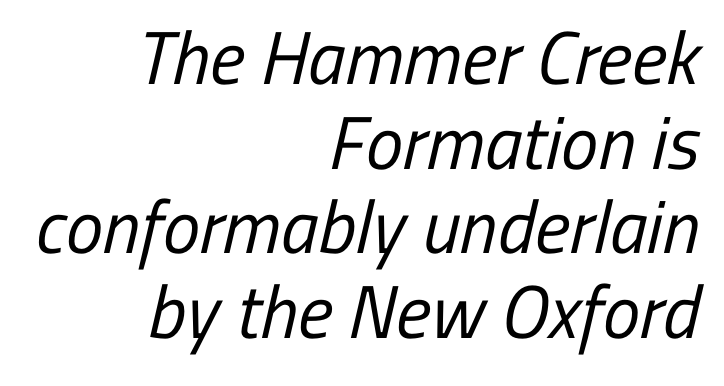
Q: Is the text bold? A: No.
Q: Is the typeface a serif or a sans-serif typeface? A: Sans-serif.
Q: Is the text underlined? A: No.
Q: How is the paragraph aligned? A: Right-aligned.
Q: Is the spacing between letters normal or unusually wide? A: Normal.
Q: Is the spacing between lines tight, normal or loose? A: Tight.
Q: Width (condensed, normal, or wide)? A: Condensed.
Q: Stroke contrast? A: Low.
Q: x-height? A: Medium.
Q: Monospaced? A: No.
